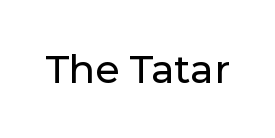
Q: Is the text italic (slanted)? A: No, it is upright.
Q: Is the typeface a serif or a sans-serif typeface? A: Sans-serif.
Q: Is the text underlined? A: No.
Q: Is the spacing between letters normal or unusually wide? A: Normal.
Q: Width (condensed, normal, or wide)? A: Normal.
Q: Stroke contrast? A: Low.
Q: x-height? A: Medium.
Q: Monospaced? A: No.
